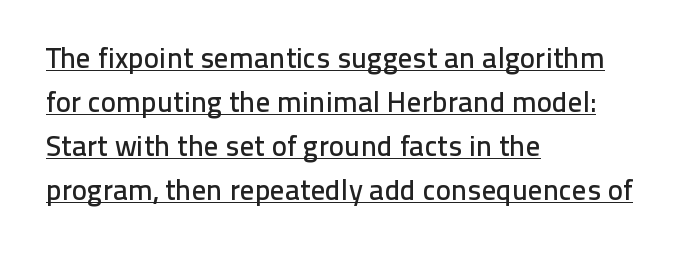
Designer's note — italics off, roman on. Character widths vary here, with narrow letters taking less room than wide ones. The glyphs in this specimen are sans serif. This is underlined copy, the kind a proofreader might mark for attention. Default kerning and tracking; the words read as compact shapes. These lines sit exactly where default settings would place them.
